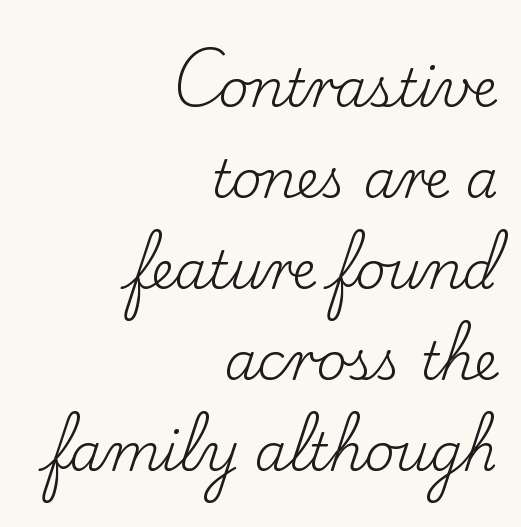
{"serif": "yes", "bold": "no", "weight": "regular", "width": "normal", "stroke_contrast": "low", "x_height": "small", "monospaced": "no", "underline": "no", "align": "right", "line_spacing_ratio": 1.75, "letter_spacing": "normal", "letter_spacing_em": 0.0, "glyph_px": 52}
